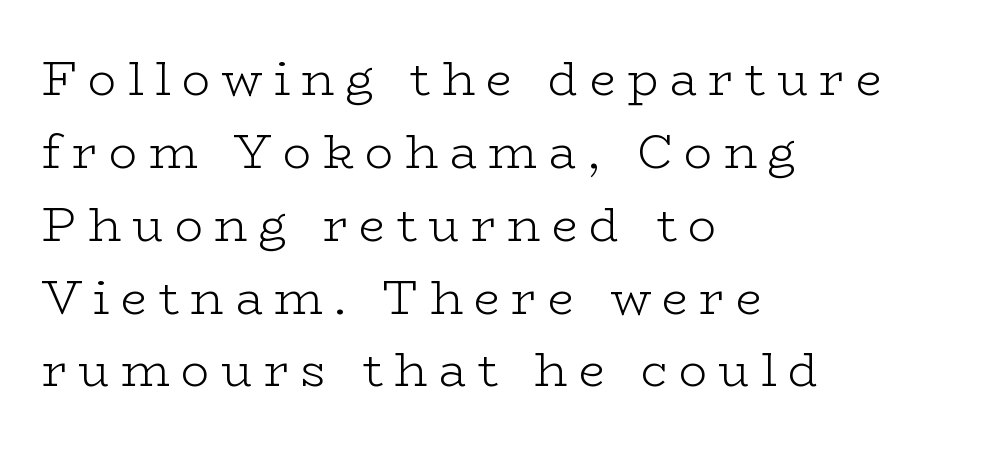
In terms of posture, this sample is upright. The lines in this sample share a left origin and differ only in where they stop. Bold? No — there's no thickening of the strokes. The tracking reads as deliberately expanded to a designer's eye.
